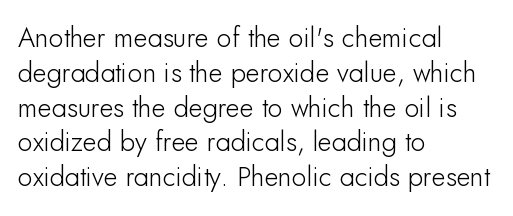
{"italic": "no", "underline": "no", "align": "left", "line_spacing": "normal", "line_spacing_ratio": 1.29, "letter_spacing": "normal", "letter_spacing_em": 0.0, "glyph_px": 27}
